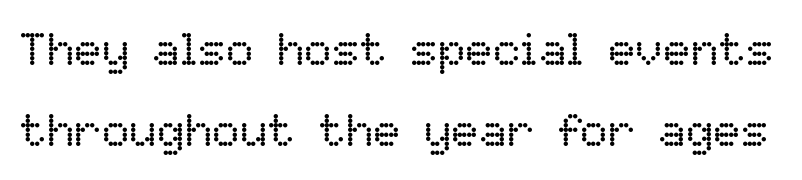
Q: Is the text bold? A: No.
Q: Is the text italic (slanted)? A: No, it is upright.
Q: Is the text underlined? A: No.
Q: Is the spacing between letters normal or unusually wide? A: Normal.
Q: Width (condensed, normal, or wide)? A: Normal.
Q: Stroke contrast? A: Low.
Q: x-height? A: Medium.
Q: Monospaced? A: No.
